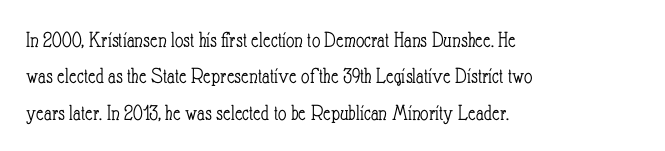
{"italic": "no", "bold": "no", "underline": "no", "align": "left", "line_spacing": "normal", "line_spacing_ratio": 1.58, "letter_spacing": "normal", "letter_spacing_em": 0.0, "glyph_px": 23}
